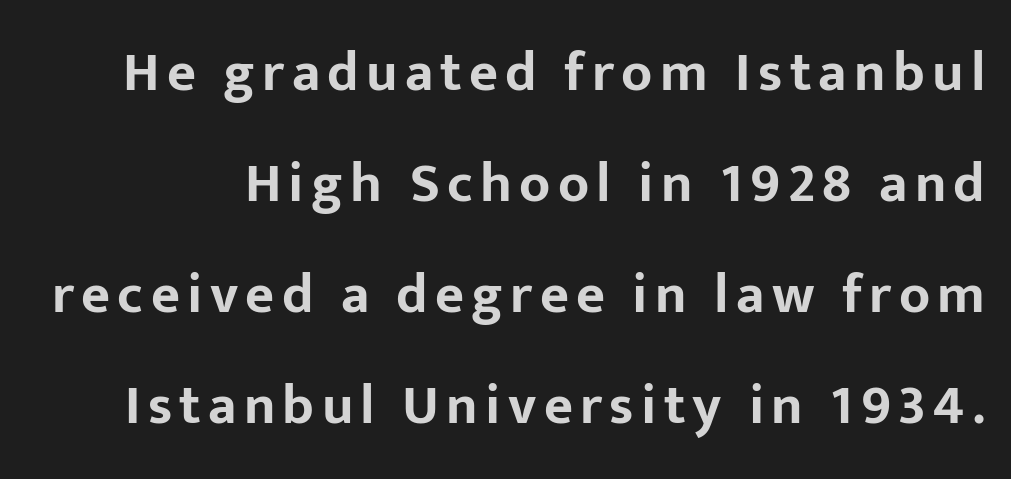
Q: Is the text bold? A: Yes.
Q: Is the text italic (slanted)? A: No, it is upright.
Q: Is the typeface a serif or a sans-serif typeface? A: Sans-serif.
Q: Is the text underlined? A: No.
Q: Is the spacing between lines tight, normal or loose? A: Loose.
Q: Width (condensed, normal, or wide)? A: Normal.
Q: Stroke contrast? A: Low.
Q: x-height? A: Medium.
Q: Monospaced? A: No.
